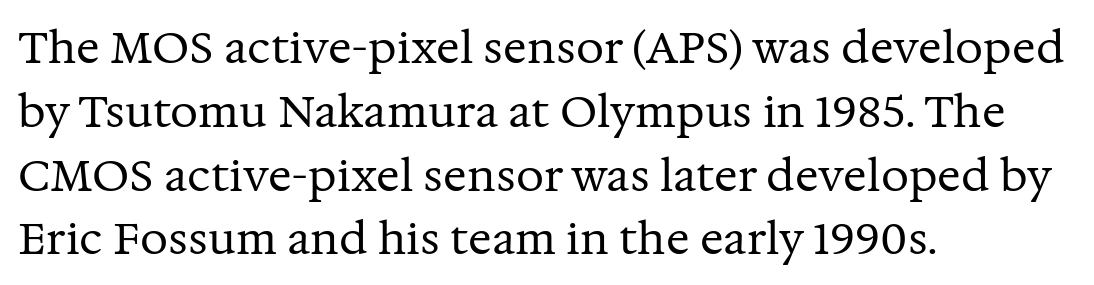
{"serif": "yes", "italic": "no", "bold": "no", "weight": "regular", "width": "normal", "stroke_contrast": "medium", "x_height": "medium", "monospaced": "no", "underline": "no", "align": "left", "line_spacing": "normal", "line_spacing_ratio": 1.45, "letter_spacing": "normal", "letter_spacing_em": 0.0, "glyph_px": 44}
